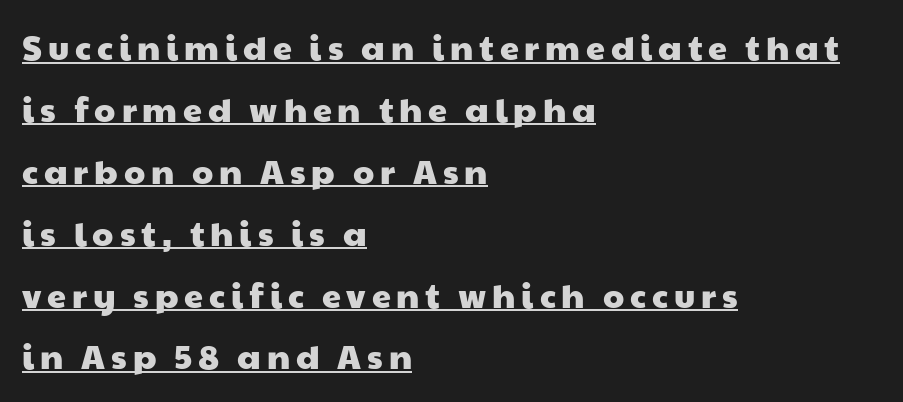
{"serif": "no", "width": "wide", "stroke_contrast": "low", "x_height": "medium", "monospaced": "no", "underline": "yes", "align": "left", "line_spacing_ratio": 1.82, "glyph_px": 34}
